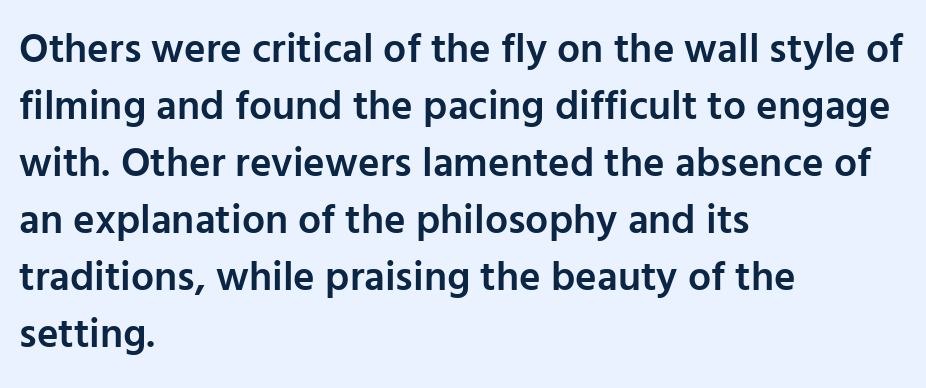
The space directly below the letters is spotless. Words appear dense and cohesive because spacing is normal. Set as a demibold, roughly 600 on the weight scale. Does the type have serifs? No, each stem ends abruptly. Vertical spacing — default. It's the straight-up-and-down kind of type.
